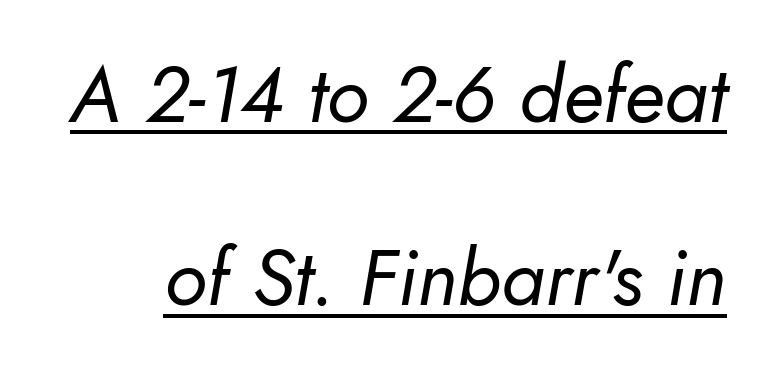
The image shows 79 px regular-weight sans-serif type; set loose line spacing (2.32x), normal letter spacing, underlined; low stroke contrast and a small x-height.
